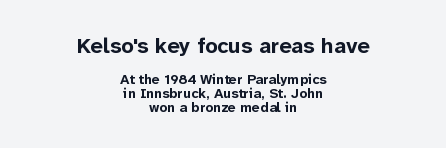
Q: Is the text bold? A: Yes.
Q: Is the text italic (slanted)? A: No, it is upright.
Q: Is the text underlined? A: No.
Q: How is the paragraph aligned? A: Centered.
Q: Is the spacing between letters normal or unusually wide? A: Normal.
Q: Is the spacing between lines tight, normal or loose? A: Tight.
Q: Which block of text is set in a larger size, the first (top) or the second (bottom)? A: The first (top) one.
